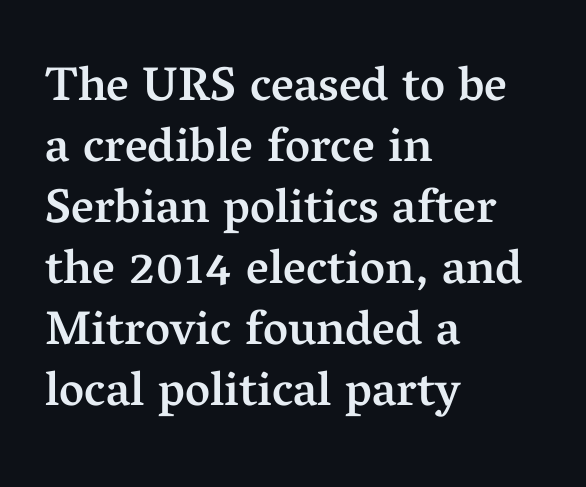
The designer went with a serif here, giving each stem small feet. The glyphs are unaccompanied by any horizontal stroke below them. Does the weight exceed regular? Yes, but only to semibold. The gaps between neighbouring characters are ordinary and unremarkable.
